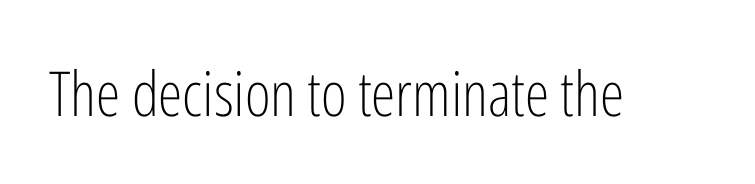
Q: Is the text bold? A: No.
Q: Is the text italic (slanted)? A: No, it is upright.
Q: Is the typeface a serif or a sans-serif typeface? A: Sans-serif.
Q: Is the text underlined? A: No.
Q: Is the spacing between letters normal or unusually wide? A: Normal.
Q: Width (condensed, normal, or wide)? A: Condensed.
Q: Stroke contrast? A: Low.
Q: x-height? A: Medium.
Q: Monospaced? A: No.
